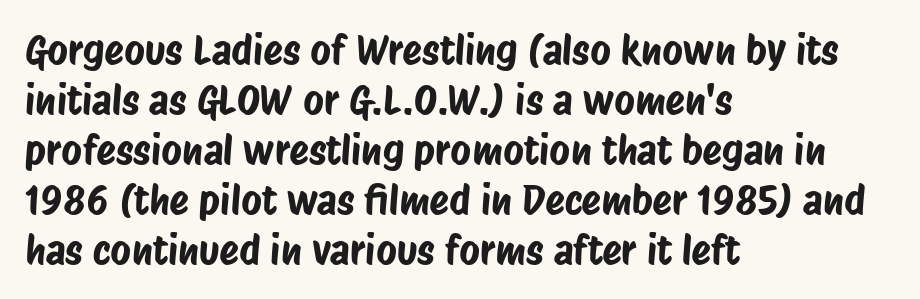
{"serif": "no", "width": "condensed", "stroke_contrast": "low", "x_height": "large", "monospaced": "no", "underline": "no", "align": "left", "line_spacing": "normal", "line_spacing_ratio": 1.25, "letter_spacing": "normal", "letter_spacing_em": 0.0, "glyph_px": 40}
